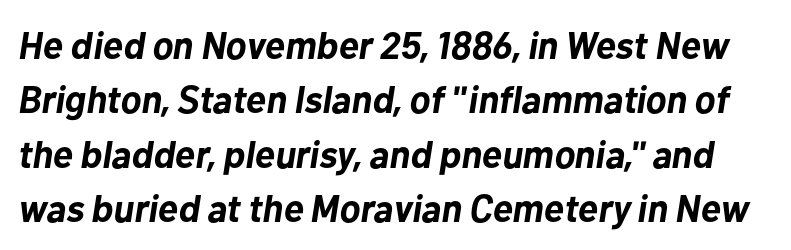
Note the varied advance widths — an 'i' is clearly narrower than an 'm'. Does extra space separate the letters? No, they use regular spacing. As a designer I'd log this as weight 700, bold. These lines were composed using italics. Successive baselines arrive at the customary interval.
